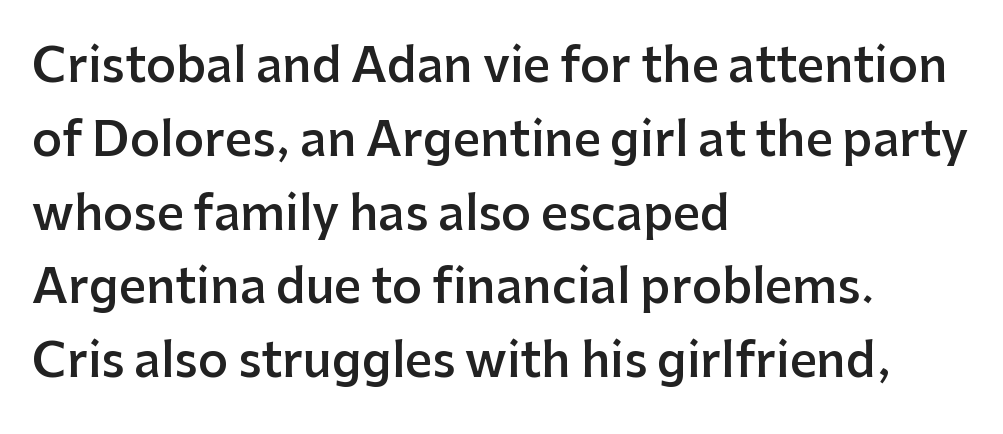
The strip under each line holds only bare page. The typesetter chose a ragged-right arrangement here. Think of a printed novel: that variable character pitch is what you see here. Italic? Not at all — the glyphs are vertical. Students, observe: this is what conventionally led text looks like. Each glyph is drawn with semibold strokes, heavier than normal yet not fully bold.
